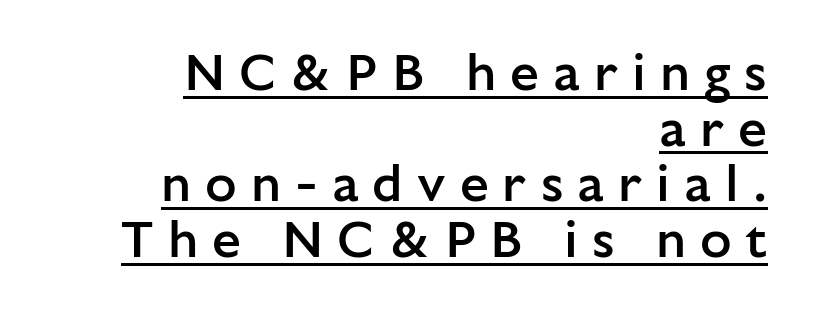
{"serif": "no", "italic": "no", "bold": "semi", "weight": "semibold", "width": "normal", "stroke_contrast": "low", "x_height": "medium", "monospaced": "no", "underline": "yes", "align": "right", "line_spacing": "tight", "line_spacing_ratio": 1.07, "letter_spacing": "wide", "letter_spacing_em": 0.27, "glyph_px": 52}
